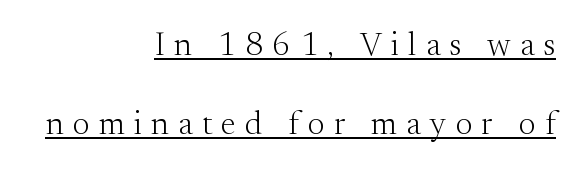
{"serif": "yes", "italic": "no", "bold": "no", "weight": "light", "width": "normal", "stroke_contrast": "medium", "x_height": "small", "monospaced": "no", "underline": "yes", "align": "right", "line_spacing": "loose", "line_spacing_ratio": 2.39, "letter_spacing": "wide", "letter_spacing_em": 0.28, "glyph_px": 33}
